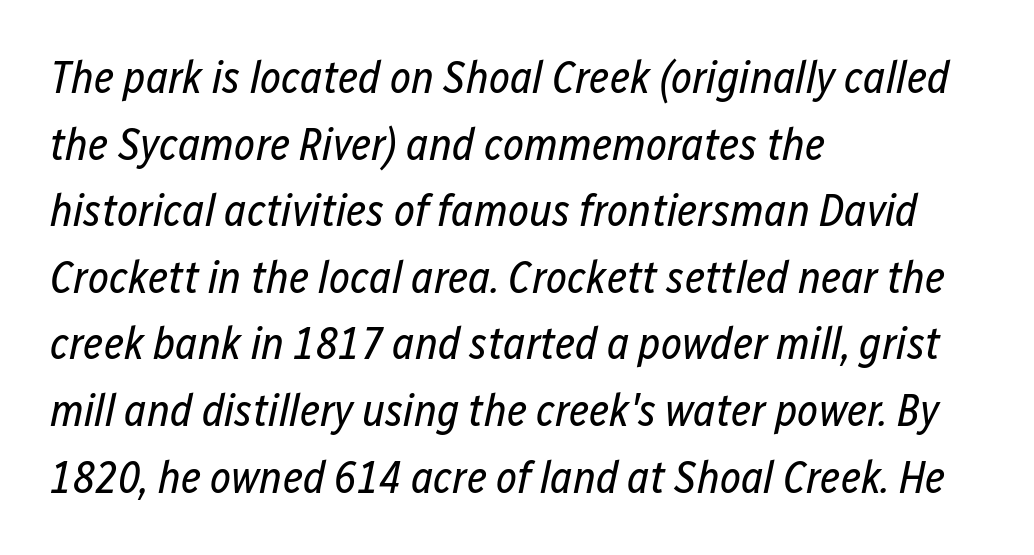
Q: Is the text bold? A: No.
Q: Is the text italic (slanted)? A: Yes, it leans right by about 12 degrees.
Q: Is the text underlined? A: No.
Q: How is the paragraph aligned? A: Left-aligned.
Q: Is the spacing between letters normal or unusually wide? A: Normal.
Q: Is the spacing between lines tight, normal or loose? A: Normal.
Q: Width (condensed, normal, or wide)? A: Condensed.
Q: Stroke contrast? A: Low.
Q: x-height? A: Medium.
Q: Monospaced? A: No.
